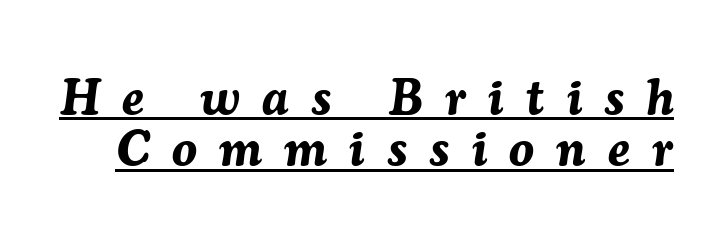
The image shows 50 px bold type, italic (leaning right); set tight line spacing (1.03x), unusually wide letter spacing (+0.45 em), underlined; medium stroke contrast and a medium x-height.
